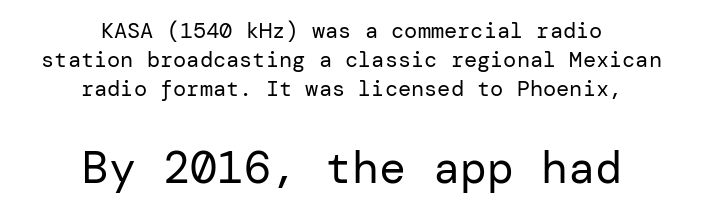
These lines are composed in type without serifs. This rendering features lettering with no underline. Vertical strokes here are truly vertical. Is this a heavy cut? Hardly; it is regular or lighter. Inter-character spacing is left at the font's built-in metrics. Vertical spacing — default.
